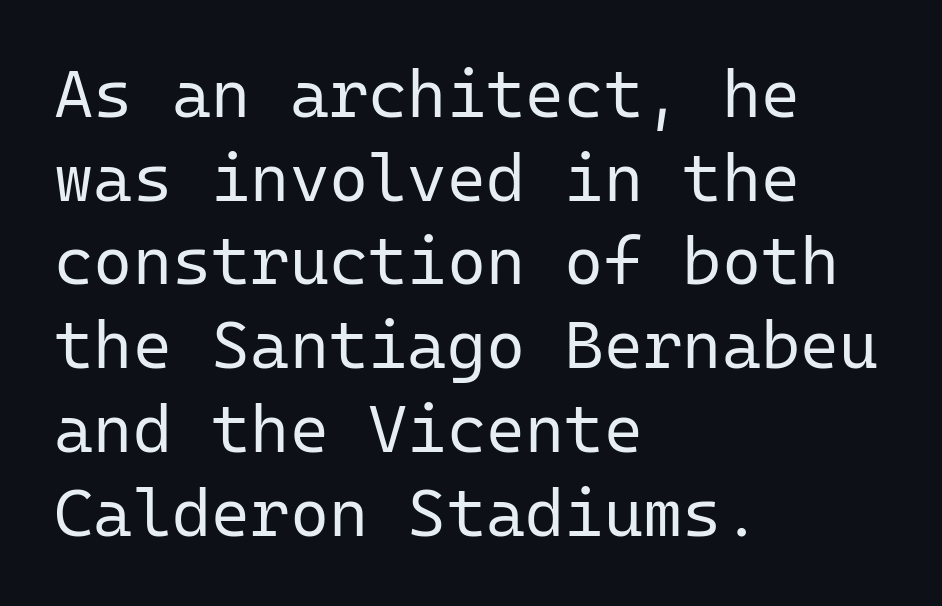
{"serif": "no", "italic": "no", "bold": "no", "weight": "regular", "width": "normal", "stroke_contrast": "low", "x_height": "medium", "monospaced": "yes", "underline": "no", "align": "left", "line_spacing": "normal", "line_spacing_ratio": 1.25, "letter_spacing": "normal", "letter_spacing_em": 0.0, "glyph_px": 67}
